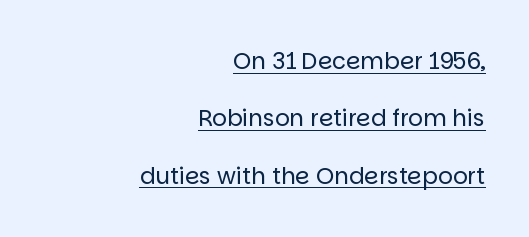
{"italic": "no", "bold": "no", "underline": "yes", "align": "right", "line_spacing": "loose", "line_spacing_ratio": 2.49, "letter_spacing": "normal", "letter_spacing_em": 0.0, "glyph_px": 23}
